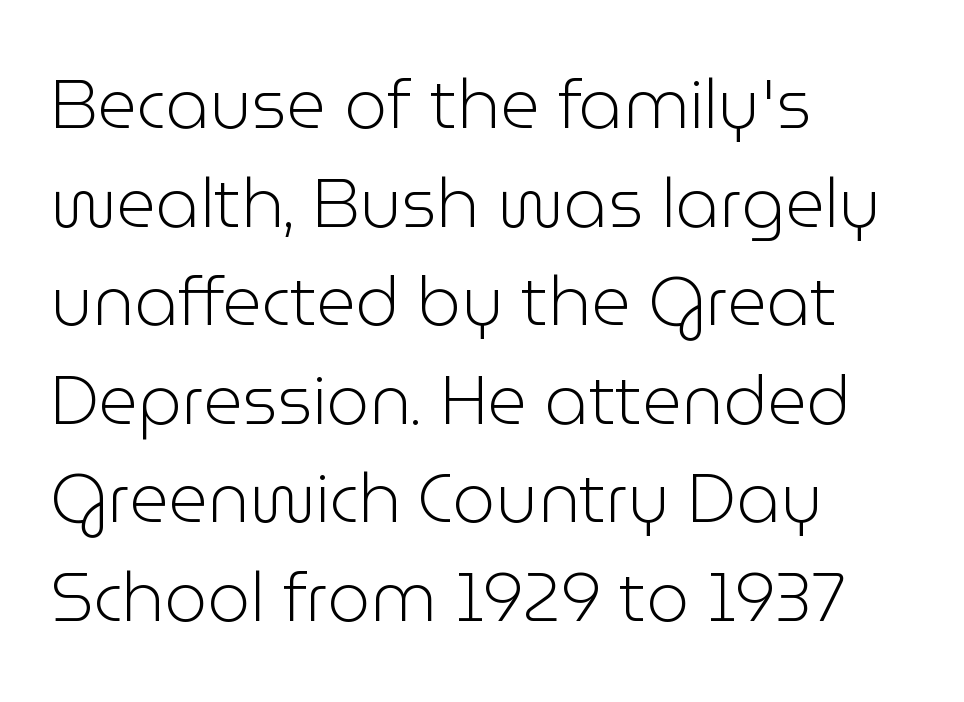
{"serif": "no", "italic": "no", "bold": "no", "weight": "light", "width": "normal", "stroke_contrast": "low", "x_height": "medium", "monospaced": "no", "underline": "no", "align": "left", "line_spacing": "normal", "line_spacing_ratio": 1.45, "letter_spacing": "normal", "letter_spacing_em": 0.0, "glyph_px": 68}
